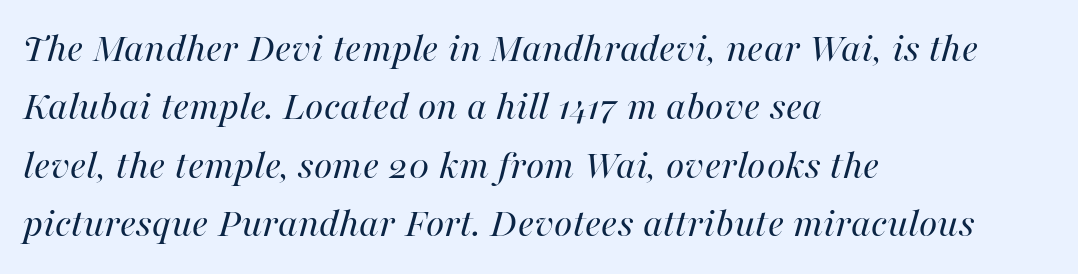
Descenders are the only things crossing below the line. Evenly set lines give the paragraph a standard silhouette. Slanted lettering throughout. Does the copy run flush right? No — it runs flush left.
